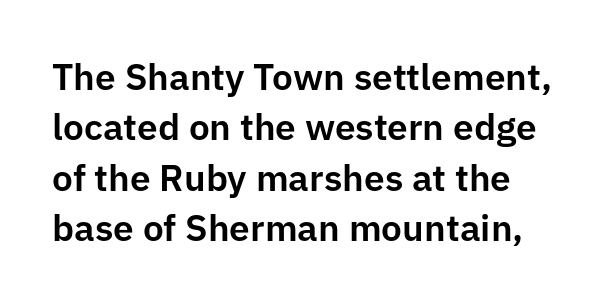
The image shows 37 px sans-serif type, upright; set normal line spacing (1.36x), normal letter spacing, not underlined; low stroke contrast and a medium x-height.
